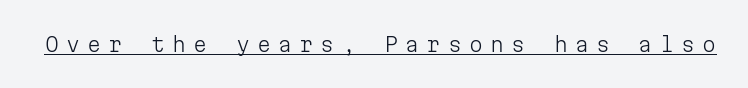
Q: Is the text bold? A: No.
Q: Is the text italic (slanted)? A: No, it is upright.
Q: Is the text underlined? A: Yes.
Q: Is the spacing between letters normal or unusually wide? A: Unusually wide.
